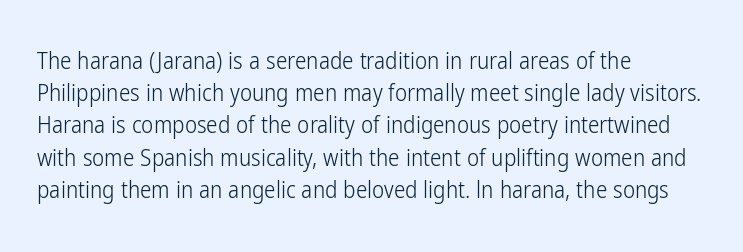
Regarding leading, the lines here are spaced in the standard way. The setting favours the left margin, as ordinary paragraphs usually do. The typeface has the unassuming heft of standard copy or less. The tracking reads as untouched default to a designer's eye. Type without underlining. Vertical strokes here are truly vertical.
